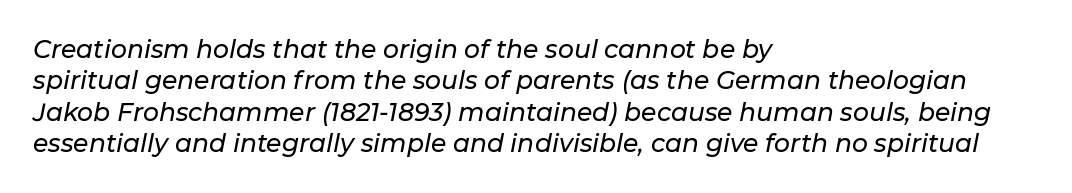
{"italic": "yes", "lean": "right", "slant_degrees": 11, "underline": "no", "align": "left", "line_spacing": "normal", "line_spacing_ratio": 1.26, "letter_spacing": "normal", "letter_spacing_em": 0.0, "glyph_px": 25}
